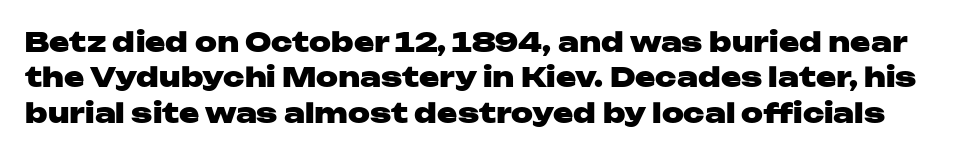
{"italic": "no", "bold": "yes", "underline": "no", "line_spacing": "normal", "line_spacing_ratio": 1.31, "letter_spacing": "normal", "letter_spacing_em": 0.0, "glyph_px": 27}
